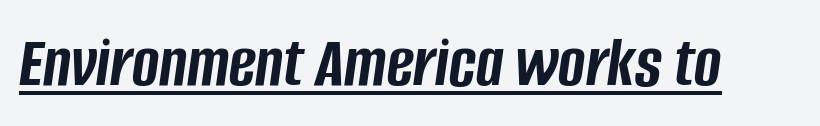
In terms of posture, this sample is oblique. Underlining? Definitely there. Characters follow at the spacing the type designer built in. Note the varied advance widths — an 'i' is clearly narrower than an 'm'.
